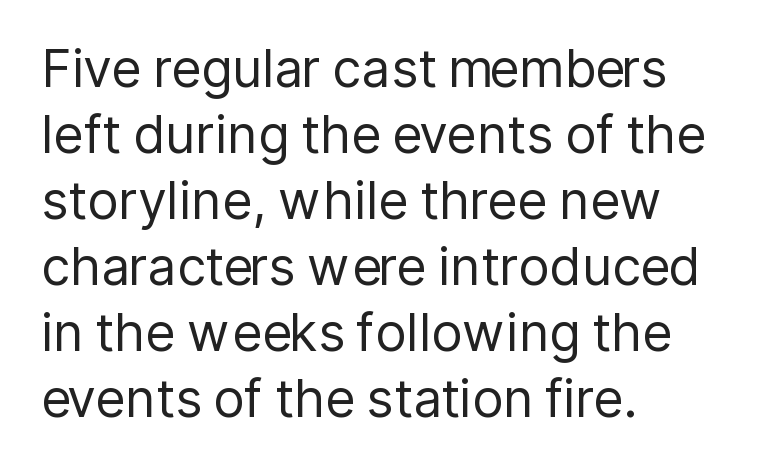
Q: Is the text bold? A: No.
Q: Is the text italic (slanted)? A: No, it is upright.
Q: Is the typeface a serif or a sans-serif typeface? A: Sans-serif.
Q: Is the text underlined? A: No.
Q: How is the paragraph aligned? A: Left-aligned.
Q: Is the spacing between letters normal or unusually wide? A: Normal.
Q: Is the spacing between lines tight, normal or loose? A: Normal.
Q: Width (condensed, normal, or wide)? A: Normal.
Q: Stroke contrast? A: Low.
Q: x-height? A: Medium.
Q: Monospaced? A: No.
